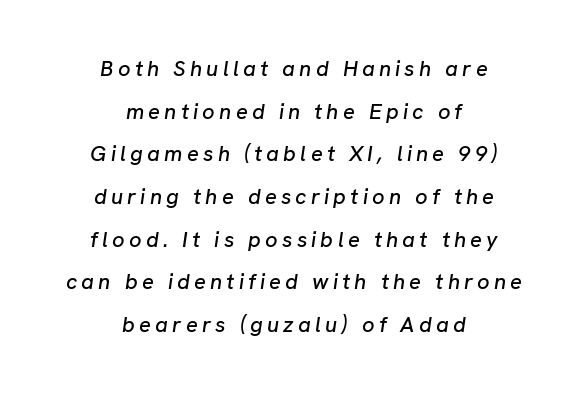
Nobody drew a line under any word here. The leading is generous, giving the passage an open texture. Teacher's note: observe the equal gaps on both sides — that is centered alignment. Is the type slanted? Yes — the strokes lean at a clear angle.
